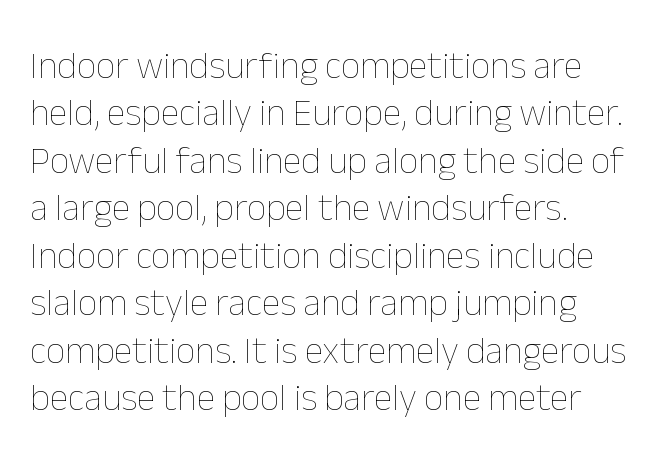
Is this a fixed-width face? No — the glyphs have proportional, varying widths. Layout note: lines flush left. Stroke thickness stays within the range of a standard reading face or lighter. The passage shown has conventional tracking throughout.
